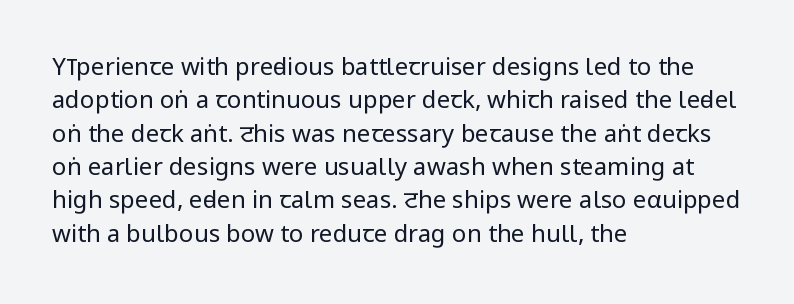
The letterforms sit at book weight or below. Posture: straight, roman, zero tilt. Tracking value appears to be zero — textbook default spacing. The passage shown stacks its lines at a standard gap. Is the block centered? No — it sits flush against the left margin. The foot of each line stays bare and open.
